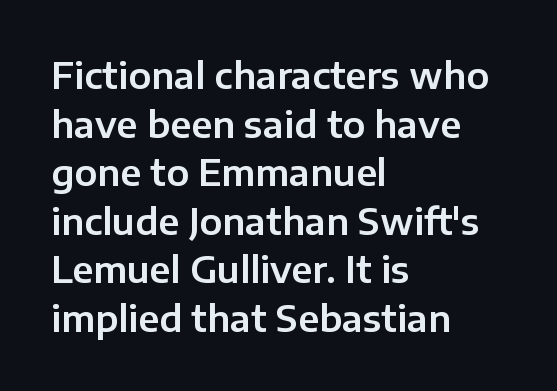
Q: Is the text italic (slanted)? A: No, it is upright.
Q: Is the typeface a serif or a sans-serif typeface? A: Sans-serif.
Q: Is the text underlined? A: No.
Q: How is the paragraph aligned? A: Left-aligned.
Q: Is the spacing between letters normal or unusually wide? A: Normal.
Q: Is the spacing between lines tight, normal or loose? A: Normal.
Q: Width (condensed, normal, or wide)? A: Normal.
Q: Stroke contrast? A: Low.
Q: x-height? A: Medium.
Q: Monospaced? A: No.
